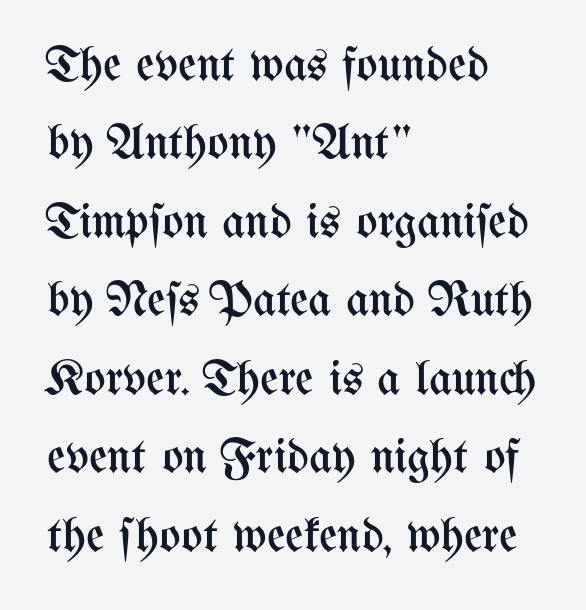
Q: Is the text bold? A: No.
Q: Is the text italic (slanted)? A: No, it is upright.
Q: Is the text underlined? A: No.
Q: How is the paragraph aligned? A: Left-aligned.
Q: Is the spacing between letters normal or unusually wide? A: Normal.
Q: Is the spacing between lines tight, normal or loose? A: Normal.
Q: Width (condensed, normal, or wide)? A: Condensed.
Q: Stroke contrast? A: Medium.
Q: x-height? A: Medium.
Q: Monospaced? A: No.
